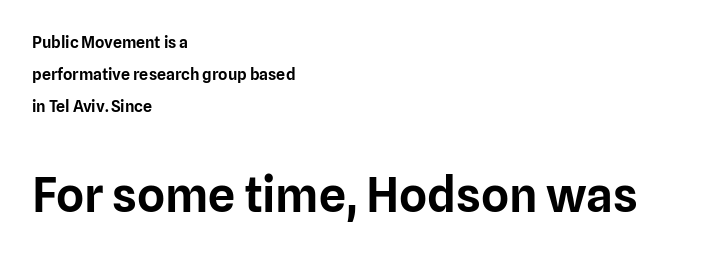
The image shows 48 px sans-serif type, upright; set left-aligned, loose line spacing (1.99x), normal letter spacing, not underlined; the second (bottom) block is 3.0x larger; low stroke contrast and a medium x-height.
